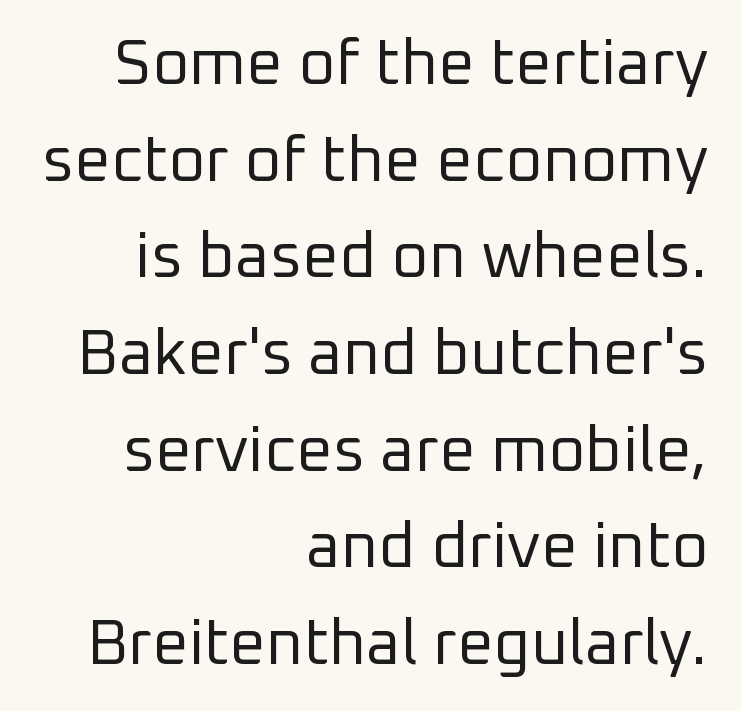
{"serif": "no", "italic": "no", "bold": "no", "weight": "regular", "width": "normal", "stroke_contrast": "low", "x_height": "medium", "monospaced": "no", "underline": "no", "align": "right", "line_spacing": "normal", "line_spacing_ratio": 1.51, "letter_spacing": "normal", "letter_spacing_em": 0.0, "glyph_px": 64}
